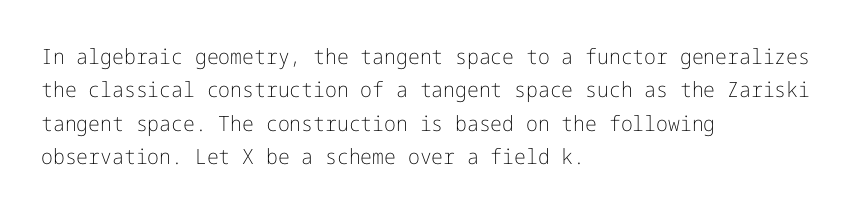
{"italic": "no", "bold": "no", "underline": "no", "align": "left", "line_spacing": "normal", "line_spacing_ratio": 1.59, "letter_spacing": "normal", "letter_spacing_em": 0.0, "glyph_px": 21}
